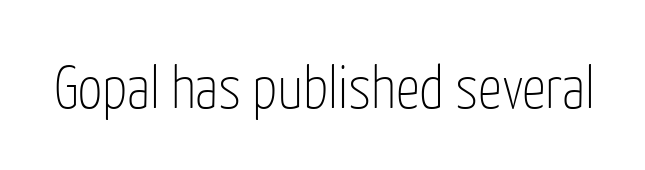
{"serif": "no", "italic": "no", "bold": "no", "weight": "thin", "width": "condensed", "stroke_contrast": "low", "x_height": "medium", "monospaced": "no", "underline": "no", "letter_spacing": "normal", "letter_spacing_em": 0.0, "glyph_px": 60}
